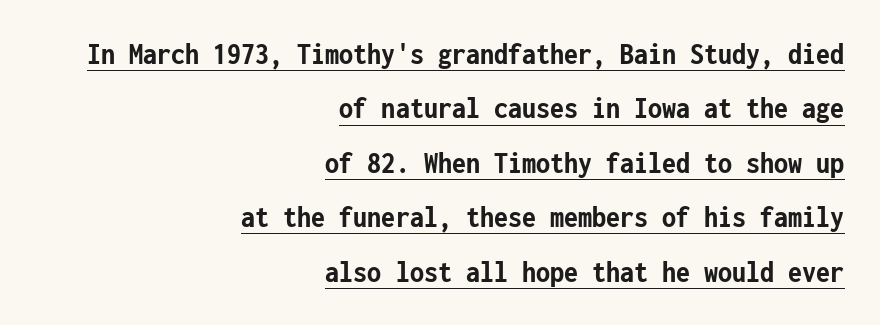
You can see a thin bar hugging the bottom of the glyphs. Italic: no, the glyphs are upright roman. Pretty heavy lettering here — definitely bold. Between one letter and the next there's only the usual sliver of space.
